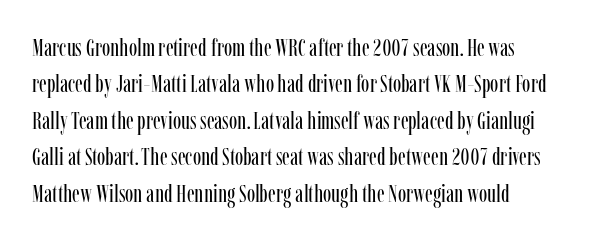
{"italic": "no", "bold": "no", "underline": "no", "line_spacing": "normal", "line_spacing_ratio": 1.46, "letter_spacing": "normal", "letter_spacing_em": 0.0, "glyph_px": 25}
